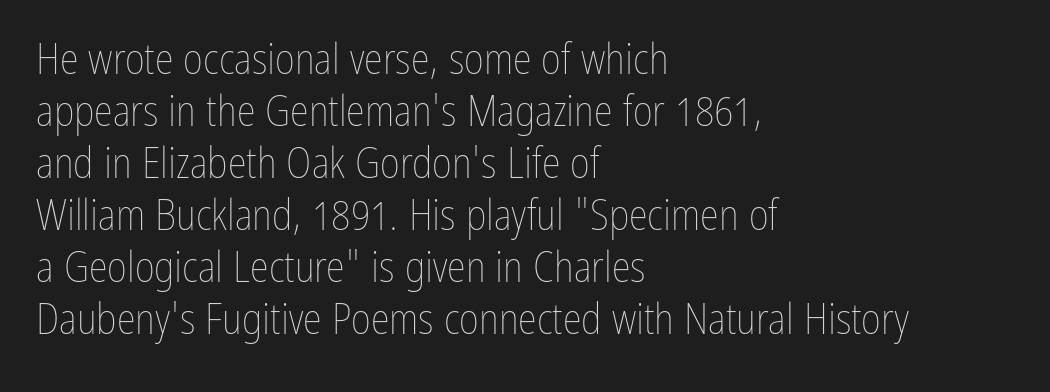
The baseline area is clear. Do the characters align in a grid? No, the font is proportional. Stem width sits at or under what a default text font uses. It's the straight-up-and-down kind of type.
